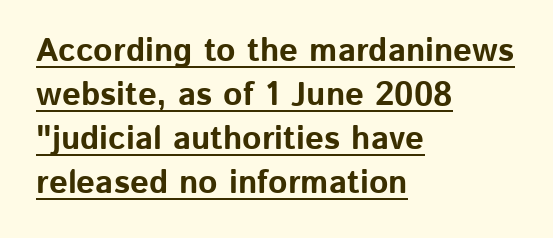
The image shows 33 px bold sans-serif type, upright; set left-aligned, normal line spacing (1.33x), normal letter spacing, underlined; low stroke contrast and a medium x-height.
